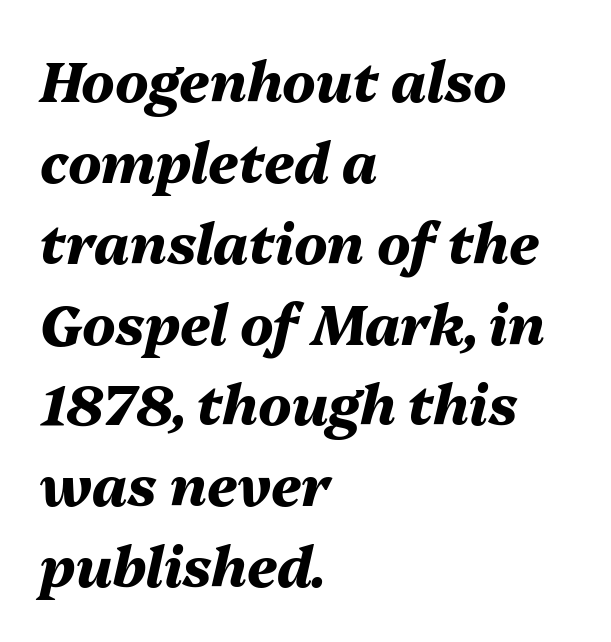
Q: Is the text bold? A: Yes.
Q: Is the text italic (slanted)? A: Yes, it leans right by about 13 degrees.
Q: Is the text underlined? A: No.
Q: How is the paragraph aligned? A: Left-aligned.
Q: Is the spacing between letters normal or unusually wide? A: Normal.
Q: Is the spacing between lines tight, normal or loose? A: Normal.
Q: Width (condensed, normal, or wide)? A: Normal.
Q: Stroke contrast? A: Medium.
Q: x-height? A: Medium.
Q: Monospaced? A: No.
